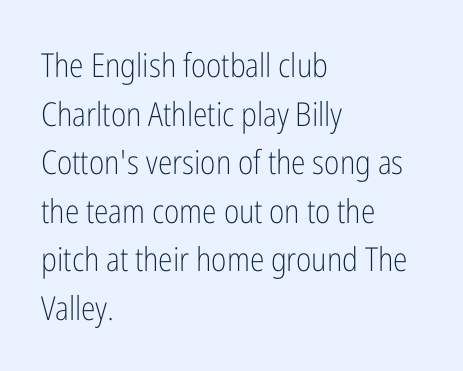
Q: Is the text bold? A: No.
Q: Is the text italic (slanted)? A: No, it is upright.
Q: Is the typeface a serif or a sans-serif typeface? A: Sans-serif.
Q: Is the text underlined? A: No.
Q: How is the paragraph aligned? A: Left-aligned.
Q: Is the spacing between letters normal or unusually wide? A: Normal.
Q: Is the spacing between lines tight, normal or loose? A: Normal.
Q: Width (condensed, normal, or wide)? A: Condensed.
Q: Stroke contrast? A: Low.
Q: x-height? A: Medium.
Q: Monospaced? A: No.
